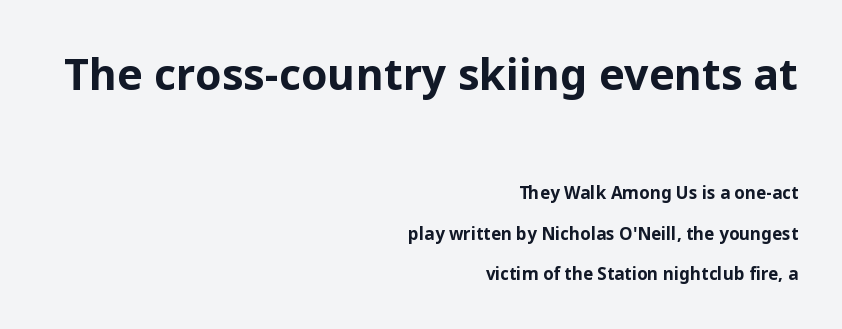
Letters rest on an invisible, unmarked baseline. If you drew a ruler down the right edge, every line would touch it. The letters stand straight up with perfectly vertical stems. Typographic density is high because the face is bold. The rendering shrinks the type as you move from the upper chunk to the lower.
